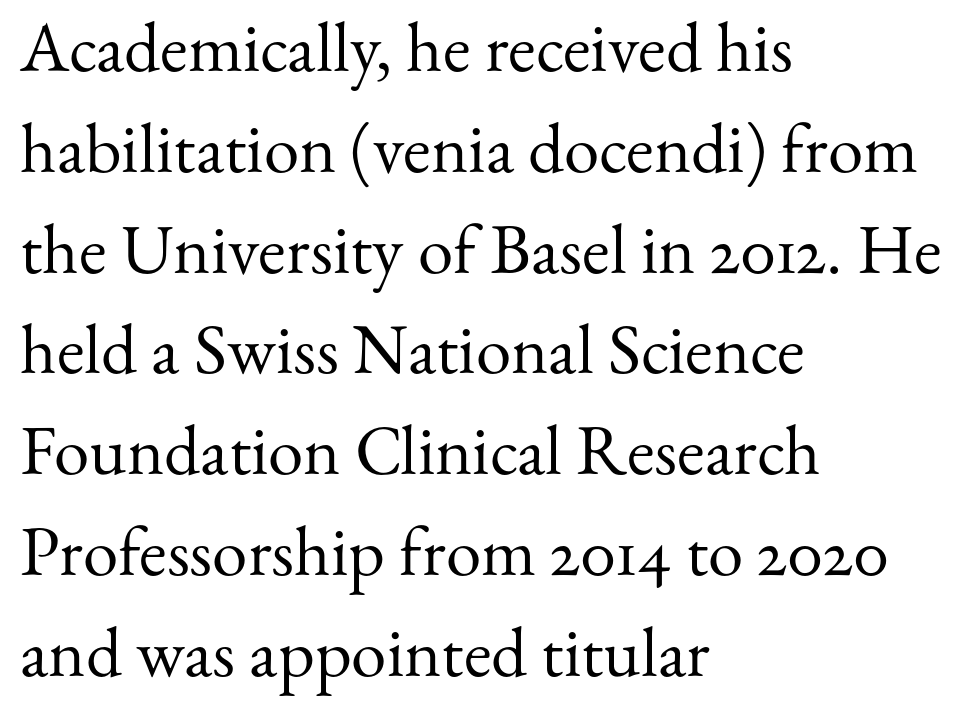
Font category for this specimen: serif. Just letters on the line, the space beneath them empty. Nobody touched the tracking dial on this one. Is this a heavy cut? Hardly; it is regular or lighter.
